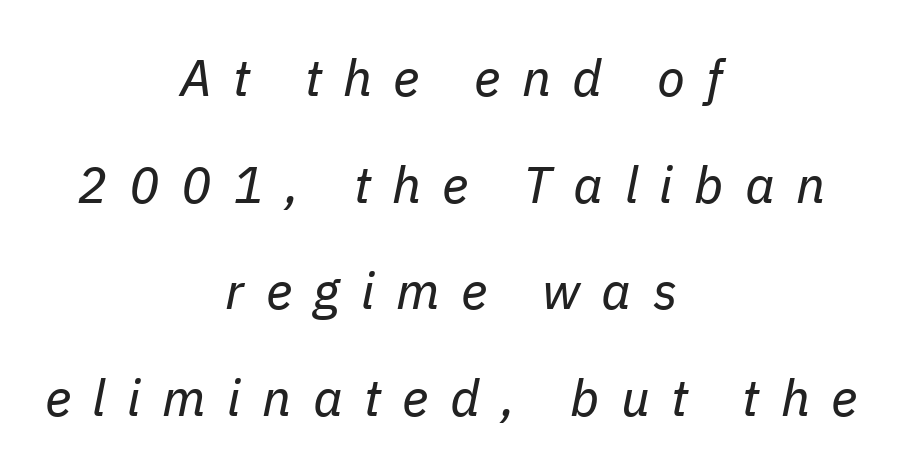
The image shows 51 px regular-weight type, italic (leaning right); set centered, loose line spacing (2.09x), unusually wide letter spacing (+0.42 em), not underlined; low stroke contrast and a medium x-height.
